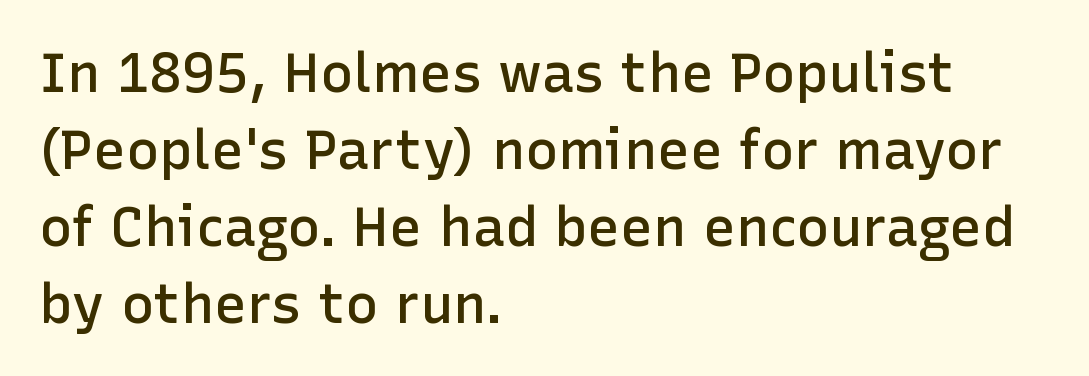
{"serif": "no", "italic": "no", "bold": "semi", "weight": "semibold", "width": "normal", "stroke_contrast": "low", "x_height": "medium", "monospaced": "no", "underline": "no", "align": "left", "line_spacing": "normal", "line_spacing_ratio": 1.4, "letter_spacing": "normal", "letter_spacing_em": 0.0, "glyph_px": 55}
